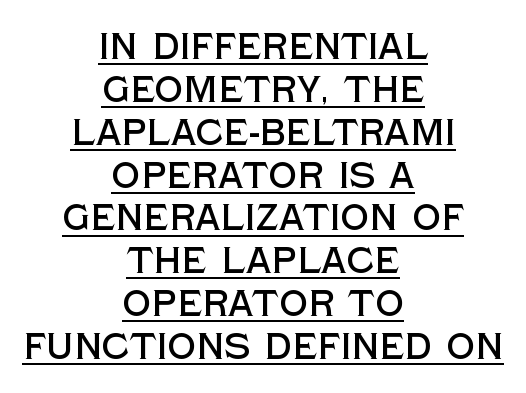
The image shows 36 px sans-serif type, upright; set centered, line spacing 1.19x, normal letter spacing, underlined; a large x-height.
